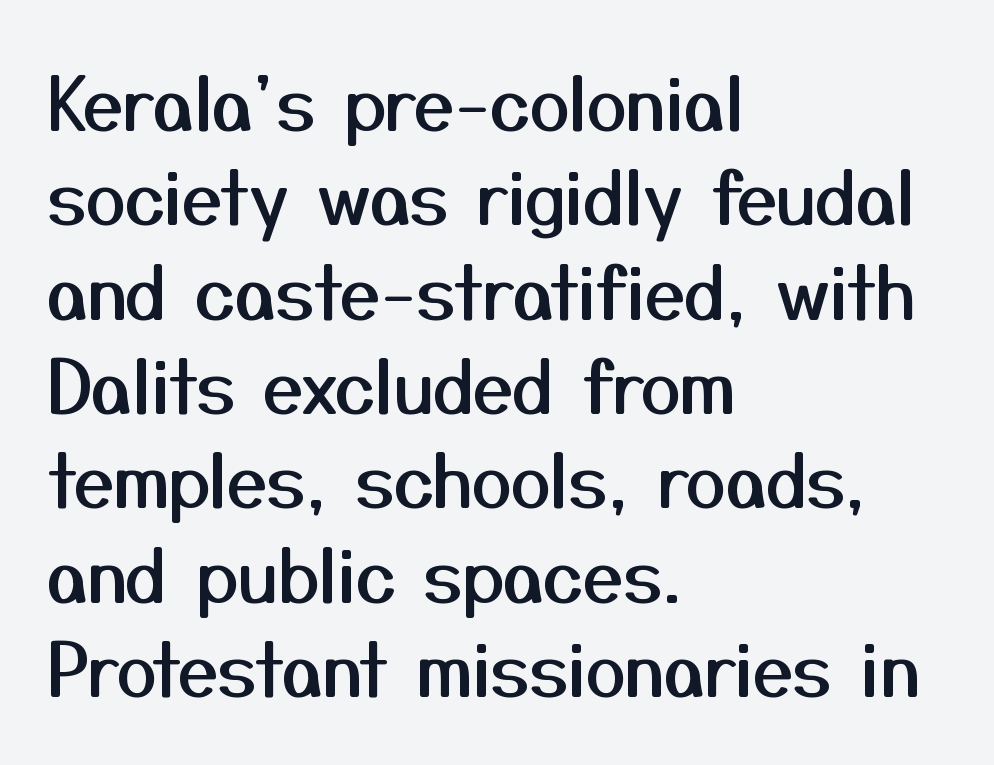
This rendering features lettering with no underline. Examine the stroke ends and you'll find no serifs. Tracking value appears to be zero — textbook default spacing. The line-height multiplier appears to be the usual default. Looks like regular typesetting: each glyph gets only the width it needs. Ordinary non-slanted type is in use.
